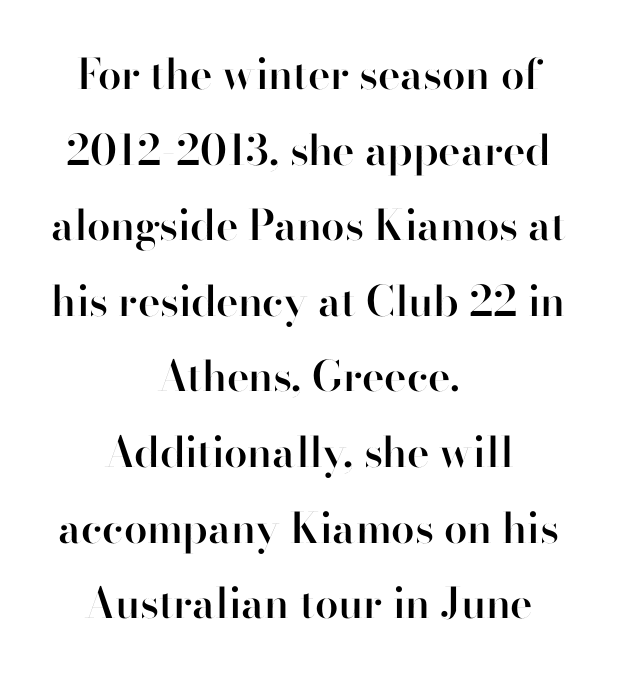
{"serif": "no", "italic": "no", "bold": "semi", "weight": "semibold", "width": "normal", "stroke_contrast": "high", "x_height": "small", "monospaced": "no", "underline": "no", "align": "center", "line_spacing_ratio": 1.8, "letter_spacing": "normal", "letter_spacing_em": 0.0, "glyph_px": 42}
